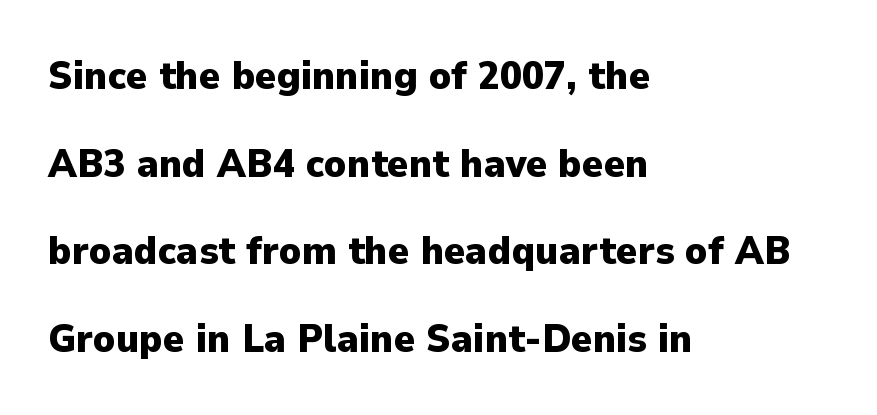
The image shows 40 px heavy sans-serif type, upright; set left-aligned, loose line spacing (2.19x), normal letter spacing, not underlined; low stroke contrast and a medium x-height.
